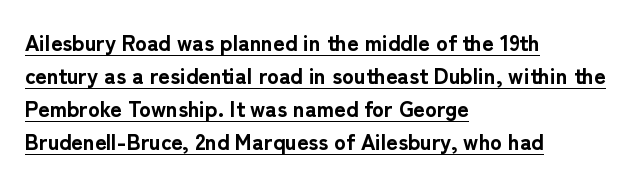
Q: Is the text bold? A: Yes.
Q: Is the text italic (slanted)? A: No, it is upright.
Q: Is the text underlined? A: Yes.
Q: How is the paragraph aligned? A: Left-aligned.
Q: Is the spacing between letters normal or unusually wide? A: Normal.
Q: Is the spacing between lines tight, normal or loose? A: Normal.
